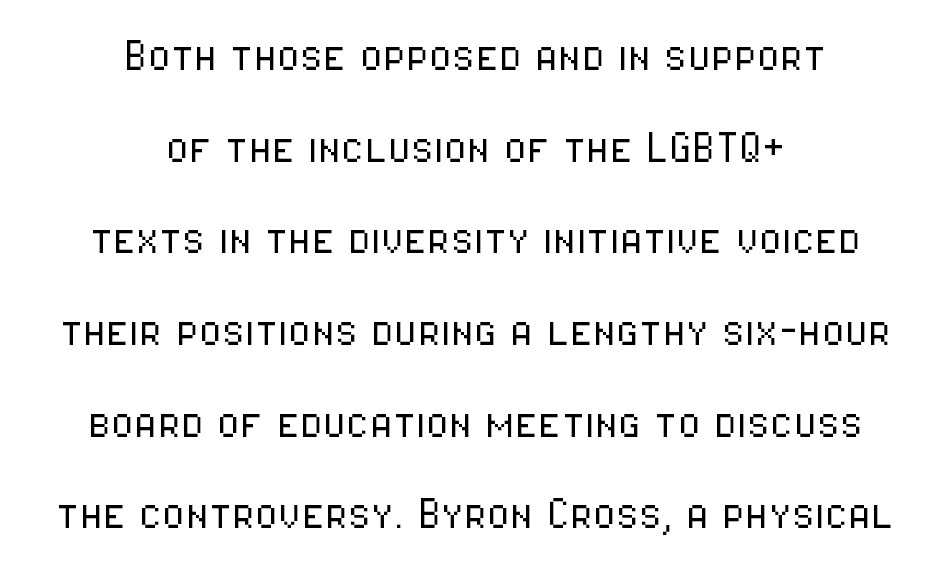
The image shows 53 px light, condensed sans-serif type, upright; set centered, line spacing 1.73x, normal letter spacing, not underlined; low stroke contrast and a medium x-height.
